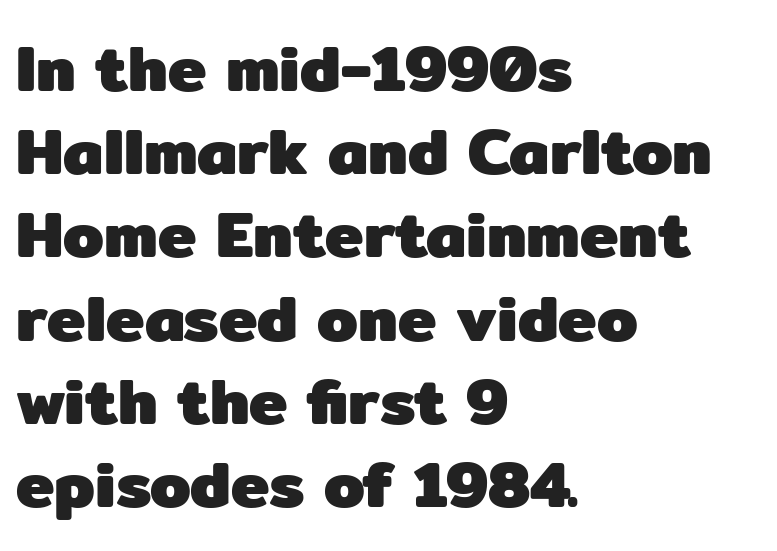
The image shows 65 px heavy sans-serif type, upright; set left-aligned, normal line spacing (1.28x), normal letter spacing, not underlined; low stroke contrast and a medium x-height.
